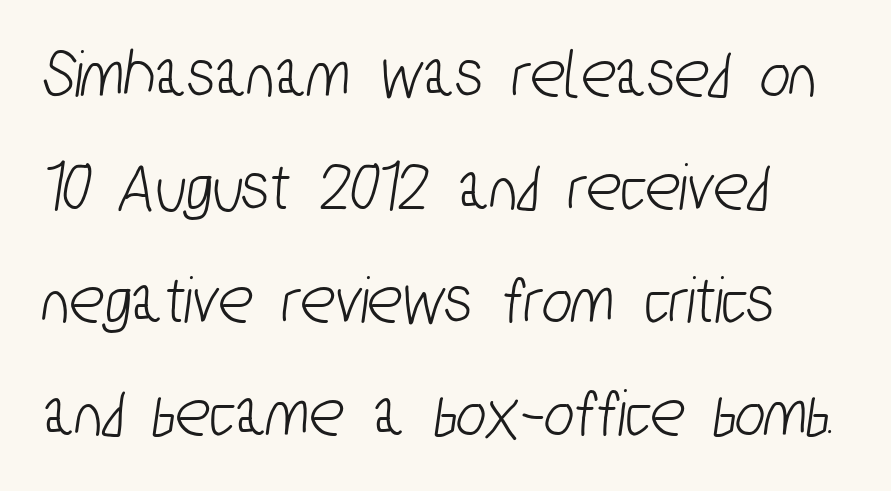
{"serif": "no", "width": "condensed", "stroke_contrast": "low", "x_height": "medium", "monospaced": "no", "underline": "no", "align": "left", "line_spacing": "normal", "line_spacing_ratio": 1.59, "letter_spacing": "normal", "letter_spacing_em": 0.0, "glyph_px": 71}
